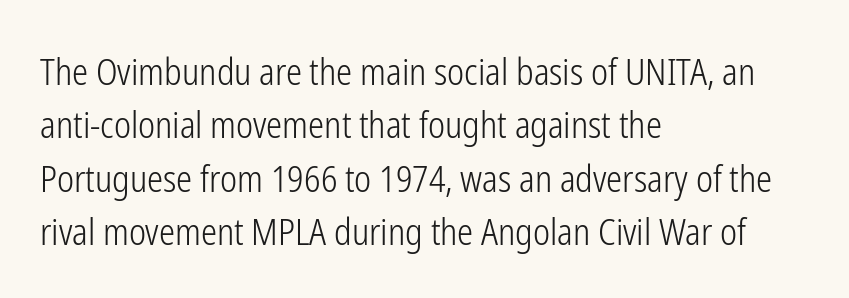
The typeface has the unassuming heft of standard copy or less. Varying glyph widths throughout — classic text-font behaviour. The axis of the letterforms is exactly vertical. A typesetter would call this leading conventional body-copy spacing. The lines are quadded left. Just letters on the line, the space beneath them empty.
